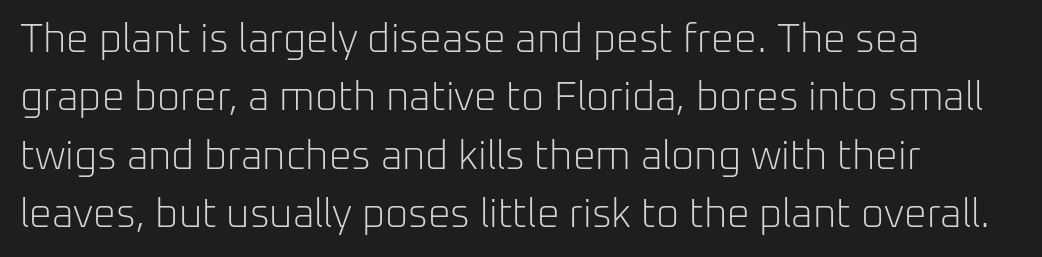
{"serif": "no", "italic": "no", "bold": "no", "weight": "light", "width": "normal", "stroke_contrast": "low", "x_height": "medium", "monospaced": "no", "underline": "no", "align": "left", "line_spacing": "normal", "line_spacing_ratio": 1.46, "letter_spacing": "normal", "letter_spacing_em": 0.0, "glyph_px": 40}
